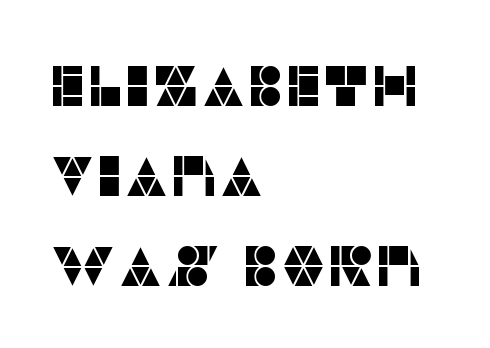
The text block is weighted toward the left margin, trailing off unevenly rightward. Between one letter and the next there's only the usual sliver of space. A typesetter would call this proportional, since set widths differ per character. This sample uses a sans-serif face. A normal amount of white space separates one row of letters from the next. The specimen omits any rule beneath the text block's lines.
